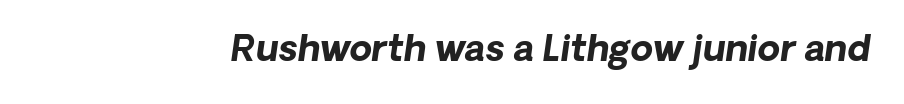
Is this a sans? Yes — the strokes have no serifs. Here the glyphs are tracked normally, forming tight word shapes. Do the characters align in a grid? No, the font is proportional. I'd describe the lettering as bold — thick and assertive.
